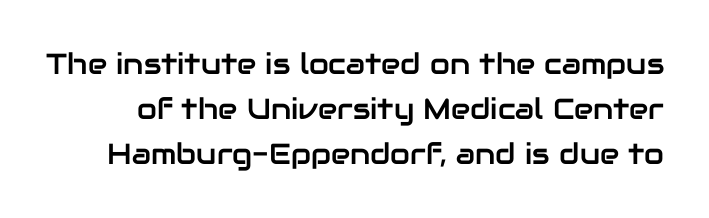
Q: Is the text italic (slanted)? A: No, it is upright.
Q: Is the typeface a serif or a sans-serif typeface? A: Sans-serif.
Q: Is the text underlined? A: No.
Q: Is the spacing between letters normal or unusually wide? A: Normal.
Q: Is the spacing between lines tight, normal or loose? A: Normal.
Q: Width (condensed, normal, or wide)? A: Normal.
Q: Stroke contrast? A: Low.
Q: x-height? A: Medium.
Q: Monospaced? A: No.
